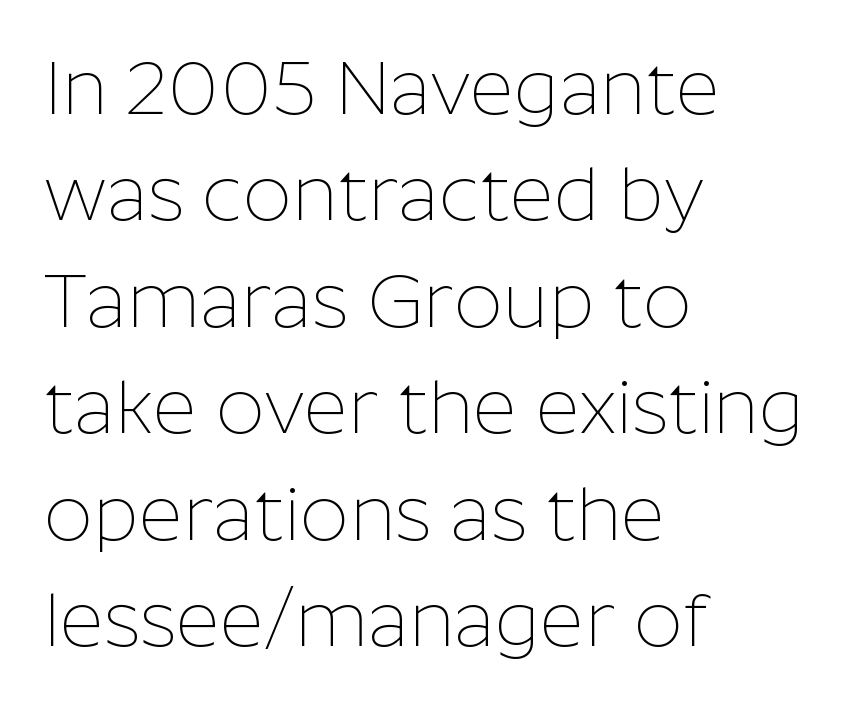
One-word summary of the alignment: left. This reads as an unemphasized weight, regular at the heaviest. Words float on clear page, feet unadorned. A typesetter would call this leading conventional body-copy spacing. Italic: no, the glyphs are upright roman.
